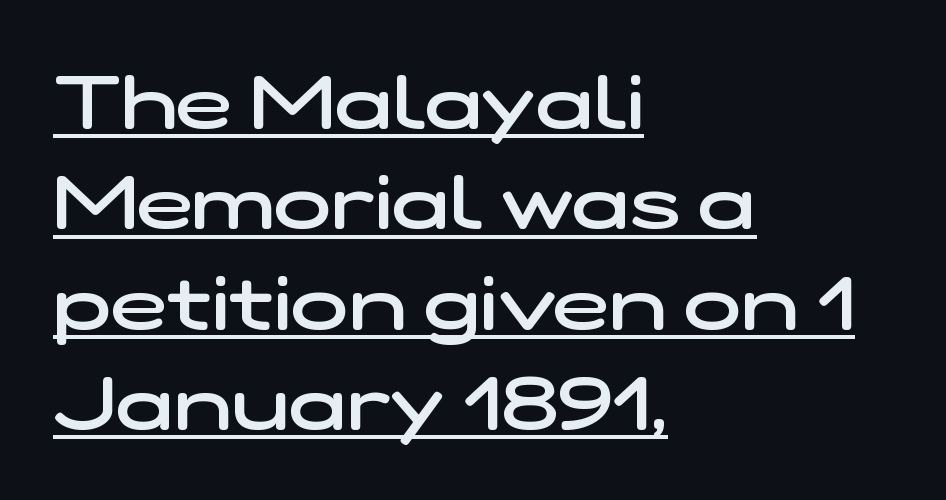
The image shows 76 px semibold, wide sans-serif type; set left-aligned, normal line spacing (1.32x), normal letter spacing, underlined; low stroke contrast and a medium x-height.
